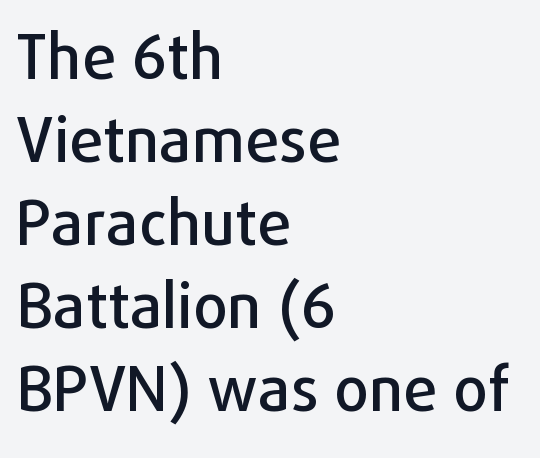
The image shows 61 px sans-serif type, upright; set left-aligned, normal line spacing (1.36x), normal letter spacing, not underlined; low stroke contrast and a medium x-height.
